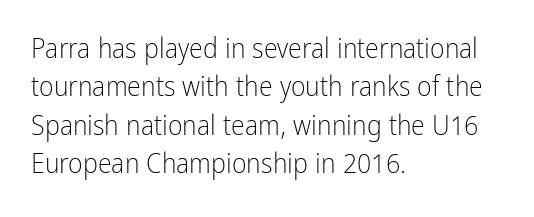
{"serif": "no", "italic": "no", "bold": "no", "weight": "light", "width": "condensed", "stroke_contrast": "low", "x_height": "medium", "monospaced": "no", "underline": "no", "align": "left", "line_spacing": "normal", "line_spacing_ratio": 1.37, "letter_spacing": "normal", "letter_spacing_em": 0.0, "glyph_px": 28}
